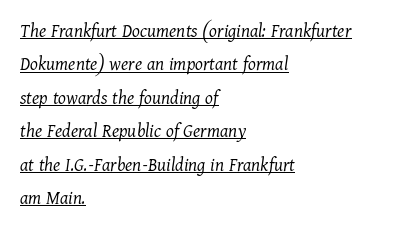
{"italic": "yes", "lean": "right", "slant_degrees": 11, "bold": "no", "underline": "yes", "align": "left", "line_spacing": "normal", "line_spacing_ratio": 1.67, "letter_spacing": "normal", "letter_spacing_em": 0.0, "glyph_px": 20}
